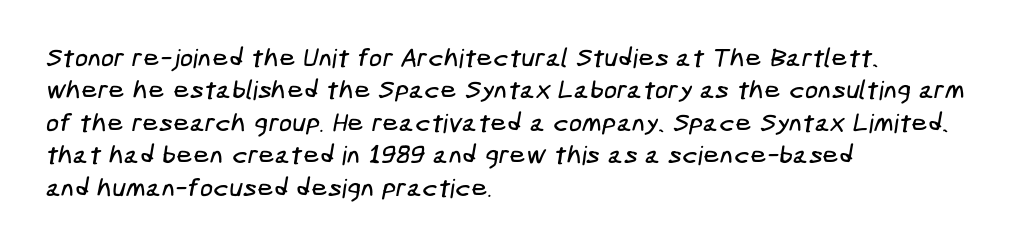
{"underline": "no", "align": "left", "line_spacing": "normal", "line_spacing_ratio": 1.25, "letter_spacing": "normal", "letter_spacing_em": 0.0, "glyph_px": 26}
